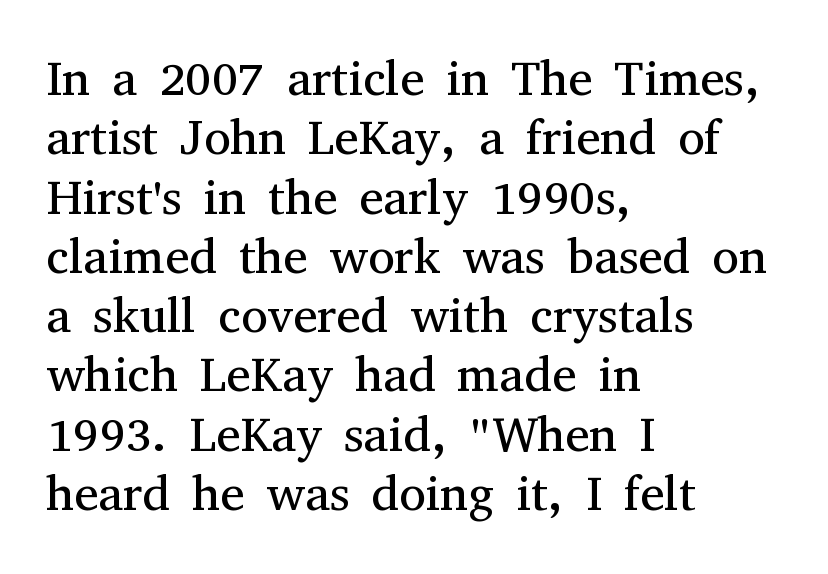
Line beginnings align vertically; line endings do not. The designer went with a serif here, giving each stem small feet. The face looks like a standard text weight, possibly lighter. Observe the ordinary spacing: letters are neighbours, not strangers.
